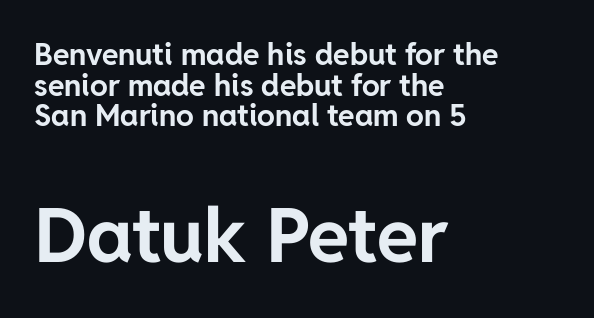
{"serif": "no", "italic": "no", "bold": "yes", "weight": "bold", "width": "normal", "stroke_contrast": "low", "x_height": "medium", "monospaced": "no", "underline": "no", "align": "left", "line_spacing": "tight", "line_spacing_ratio": 1.02, "letter_spacing": "normal", "letter_spacing_em": 0.0, "larger_block": "second", "size_ratio": 2.5, "glyph_px": 75}
